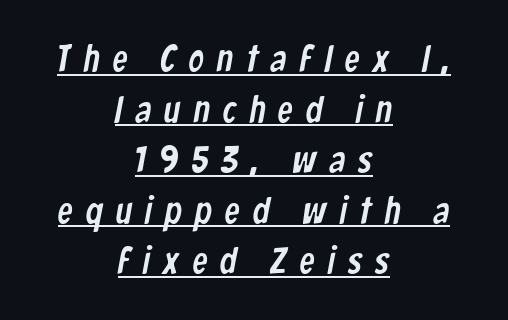
{"serif": "no", "width": "condensed", "stroke_contrast": "low", "x_height": "medium", "monospaced": "no", "underline": "yes", "align": "center", "line_spacing": "normal", "line_spacing_ratio": 1.33, "letter_spacing": "wide", "letter_spacing_em": 0.34, "glyph_px": 38}
